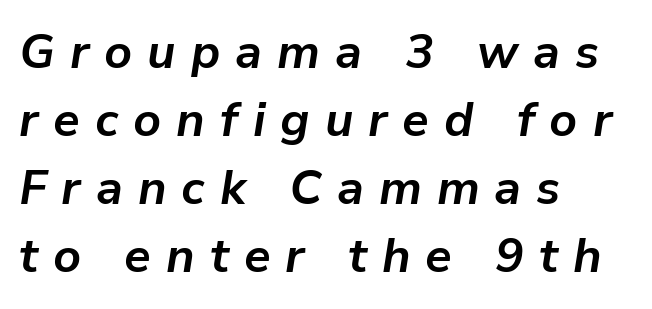
Q: Is the text bold? A: Yes.
Q: Is the text italic (slanted)? A: Yes, it leans right by about 9 degrees.
Q: Is the text underlined? A: No.
Q: How is the paragraph aligned? A: Left-aligned.
Q: Is the spacing between letters normal or unusually wide? A: Unusually wide.
Q: Is the spacing between lines tight, normal or loose? A: Normal.
Q: Width (condensed, normal, or wide)? A: Normal.
Q: Stroke contrast? A: Low.
Q: x-height? A: Medium.
Q: Monospaced? A: No.
